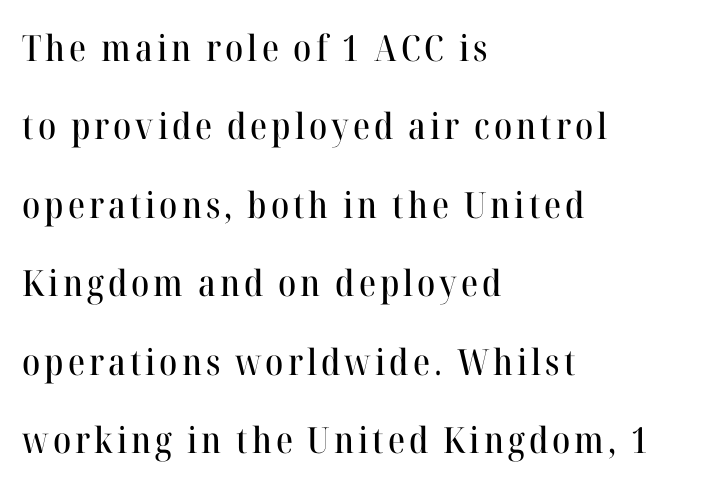
This is roman type, the default non-slanted kind. Character widths vary here, with narrow letters taking less room than wide ones. This rendering employs a face with finishing strokes, i.e., a serif. The strip under each line holds only bare page.
